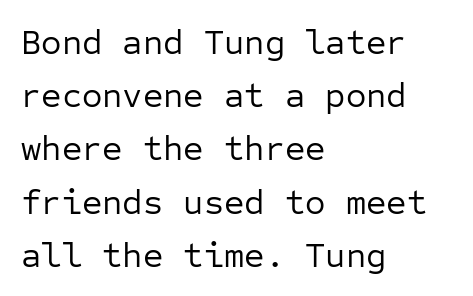
The lines are quadded left. Fixed-width glyphs throughout — classic coding-font behaviour. A bare baseline throughout the passage. Unbolded letterforms with no extra heft.
